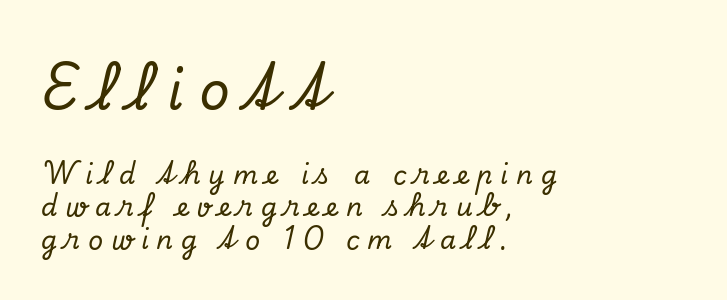
{"serif": "yes", "italic": "yes", "lean": "right", "slant_degrees": 13, "width": "normal", "stroke_contrast": "low", "x_height": "small", "monospaced": "no", "underline": "no", "align": "left", "line_spacing": "normal", "line_spacing_ratio": 1.25, "letter_spacing": "wide", "letter_spacing_em": 0.3, "larger_block": "first", "size_ratio": 2.04, "glyph_px": 53}
